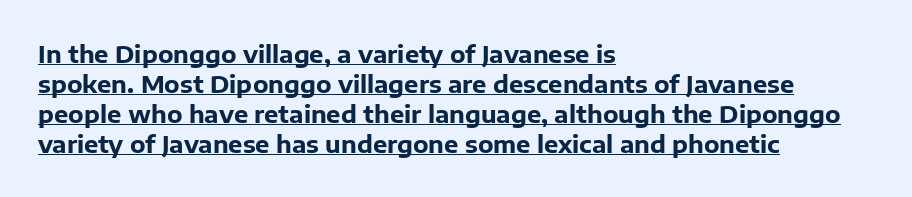
Tracking value appears to be zero — textbook default spacing. As a designer I'd log this as weight 700, bold. Has an underline been added? It has. This block has exactly the height ordinary leading produces. You can tell it's not italic because the verticals are truly vertical.
